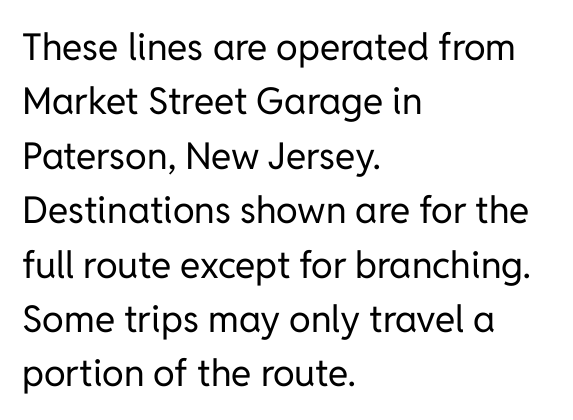
{"serif": "no", "italic": "no", "bold": "no", "weight": "regular", "width": "normal", "stroke_contrast": "low", "x_height": "medium", "monospaced": "no", "underline": "no", "align": "left", "line_spacing": "normal", "line_spacing_ratio": 1.47, "letter_spacing": "normal", "letter_spacing_em": 0.0, "glyph_px": 37}
